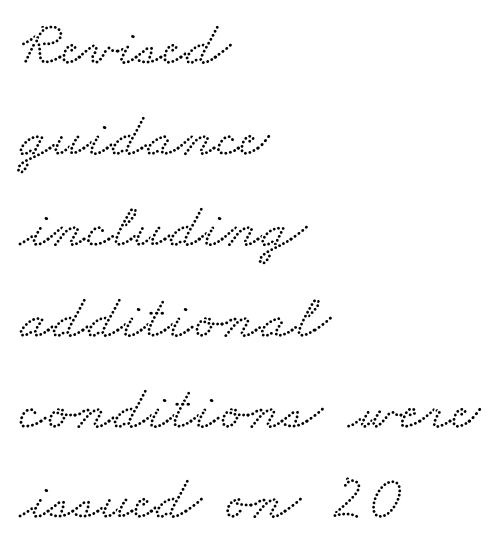
A clean baseline with only descenders dipping below it. Here the designer chose a conventional face with non-uniform glyph widths. Compared with typical body copy, the letter spacing here is the same.
